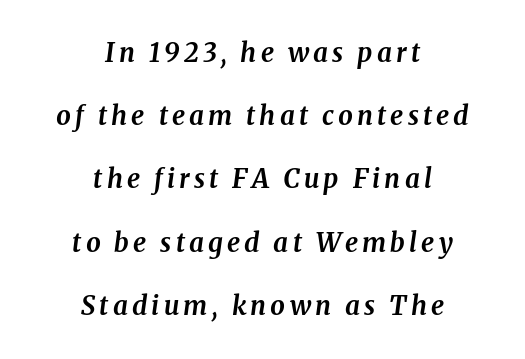
{"italic": "yes", "lean": "right", "slant_degrees": 8, "bold": "yes", "underline": "no", "align": "center", "line_spacing": "loose", "line_spacing_ratio": 2.43, "glyph_px": 26}
